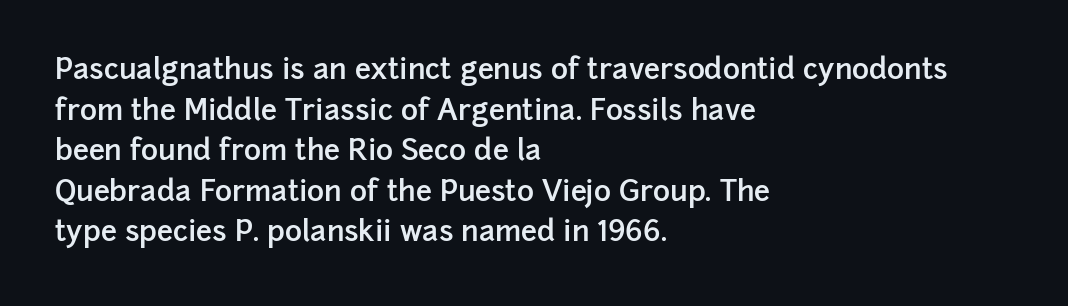
This sample has the flowing, uneven cadence of proportional lettering. Visually the block forms a straight wall on the left and a jagged coastline on the right. Interline gaps are of average width in this sample. Font category for this specimen: sans-serif. Is the type bold? Partly — it's a semibold, heavier than regular but not fully bold. Notice how the stems are strictly vertical — no italics here.
